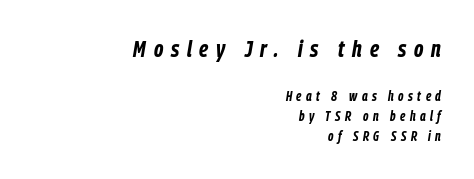
These lines sit exactly where default settings would place them. Pretty heavy lettering here — definitely bold. Horizontal alignment here is rightward, an uncommon choice for prose. Letter spacing: wide. Compared with ordinary roman type, these characters are visibly tilted.
